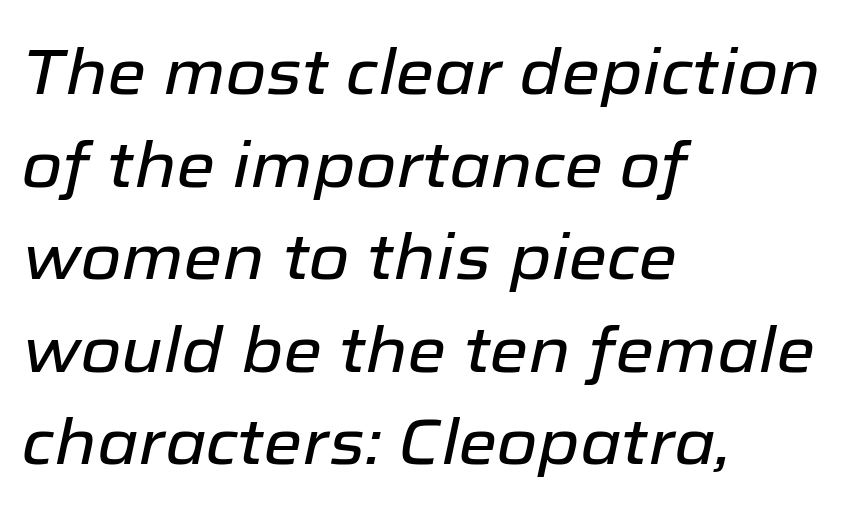
Q: Is the text italic (slanted)? A: Yes, it leans right by about 12 degrees.
Q: Is the text underlined? A: No.
Q: How is the paragraph aligned? A: Left-aligned.
Q: Is the spacing between letters normal or unusually wide? A: Normal.
Q: Is the spacing between lines tight, normal or loose? A: Normal.
Q: Width (condensed, normal, or wide)? A: Normal.
Q: Stroke contrast? A: Low.
Q: x-height? A: Medium.
Q: Monospaced? A: No.
